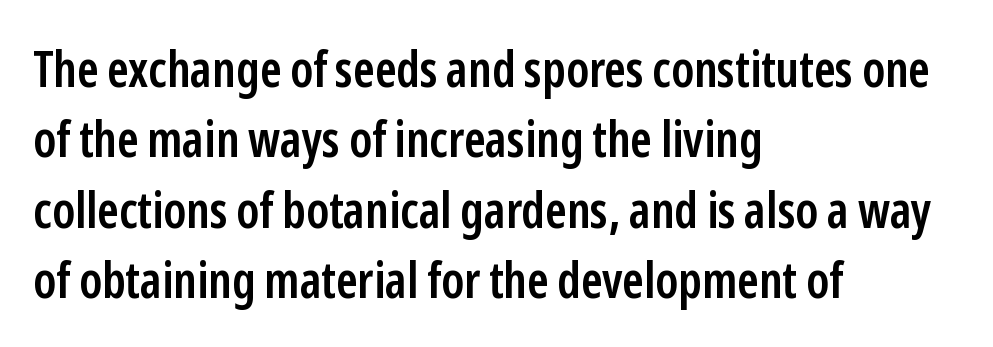
Q: Is the text bold? A: Semi-bold.
Q: Is the text italic (slanted)? A: No, it is upright.
Q: Is the typeface a serif or a sans-serif typeface? A: Sans-serif.
Q: Is the text underlined? A: No.
Q: How is the paragraph aligned? A: Left-aligned.
Q: Is the spacing between letters normal or unusually wide? A: Normal.
Q: Is the spacing between lines tight, normal or loose? A: Normal.
Q: Width (condensed, normal, or wide)? A: Condensed.
Q: Stroke contrast? A: Low.
Q: x-height? A: Medium.
Q: Monospaced? A: No.
